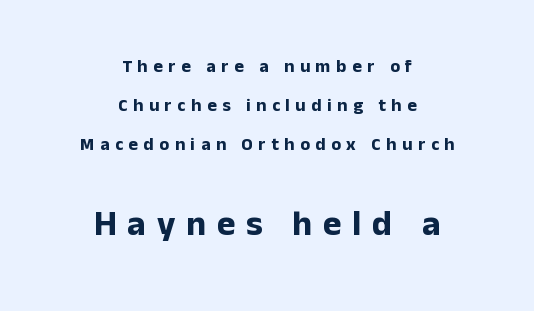
Q: Is the text bold? A: Yes.
Q: Is the text italic (slanted)? A: No, it is upright.
Q: Is the typeface a serif or a sans-serif typeface? A: Sans-serif.
Q: Is the text underlined? A: No.
Q: How is the paragraph aligned? A: Centered.
Q: Is the spacing between letters normal or unusually wide? A: Unusually wide.
Q: Is the spacing between lines tight, normal or loose? A: Loose.
Q: Which block of text is set in a larger size, the first (top) or the second (bottom)? A: The second (bottom) one.
Q: Width (condensed, normal, or wide)? A: Normal.
Q: Stroke contrast? A: Low.
Q: x-height? A: Medium.
Q: Monospaced? A: No.
